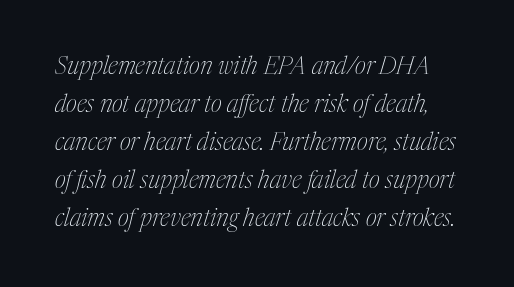
{"italic": "yes", "lean": "right", "slant_degrees": 17, "bold": "no", "underline": "no", "line_spacing": "normal", "line_spacing_ratio": 1.58, "letter_spacing": "normal", "letter_spacing_em": 0.0, "glyph_px": 24}
